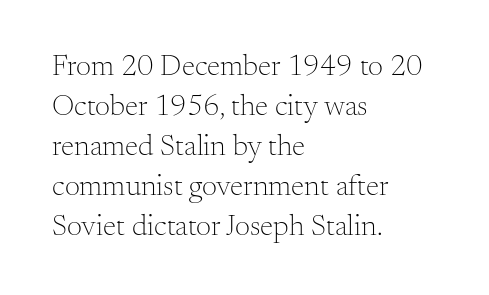
In terms of letterform style, serifs are clearly present. Observe the ordinary spacing: letters are neighbours, not strangers. Check under the words: just untouched page. The letters advance in unequal steps, a hallmark of proportional type. Vertically, the passage feels balanced, rows spaced as you'd expect. These lines were composed using upright roman letters.
